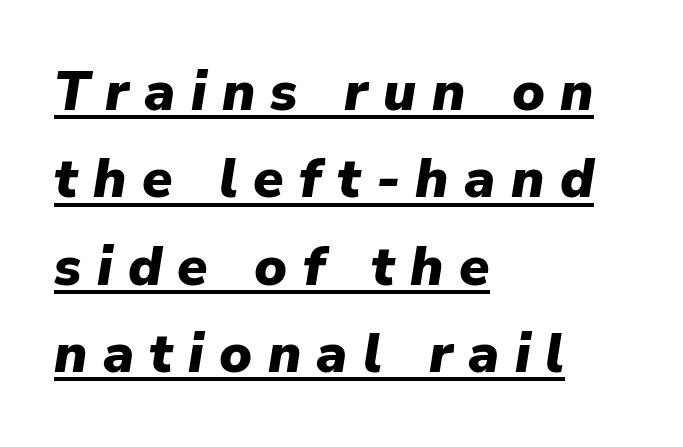
The image shows 55 px heavy type, italic (leaning right); set left-aligned, normal line spacing (1.59x), unusually wide letter spacing (+0.28 em), underlined; low stroke contrast and a medium x-height.
